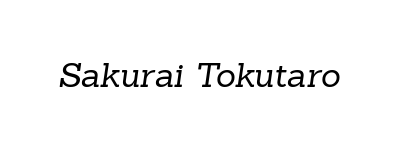
Q: Is the text bold? A: No.
Q: Is the typeface a serif or a sans-serif typeface? A: Serif.
Q: Is the text underlined? A: No.
Q: Is the spacing between letters normal or unusually wide? A: Normal.
Q: Width (condensed, normal, or wide)? A: Normal.
Q: Stroke contrast? A: Low.
Q: x-height? A: Medium.
Q: Monospaced? A: No.
